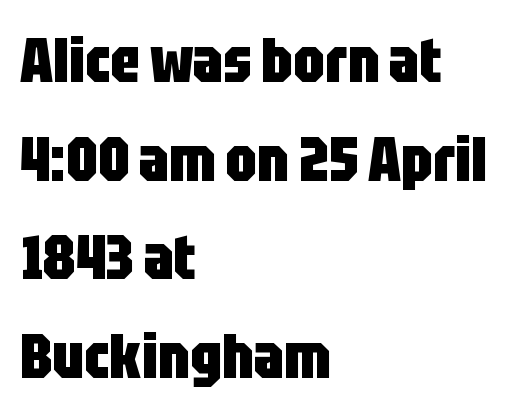
Italic? Not at all — the glyphs are vertical. The rendering uses natural spacing where letterforms have individual widths. The gap between lines stays unmarked. The glyphs in this specimen are sans serif. The rows are spaced the way most documents space them. Tracking here is standard; glyphs follow each other at the usual distance.
